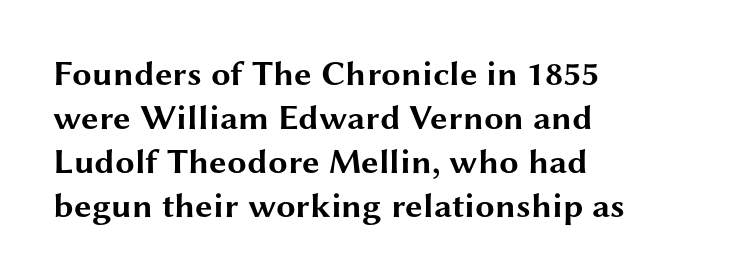
The image shows 35 px bold, wide sans-serif type, upright; set left-aligned, normal line spacing (1.26x), normal letter spacing, not underlined; medium stroke contrast and a medium x-height.
